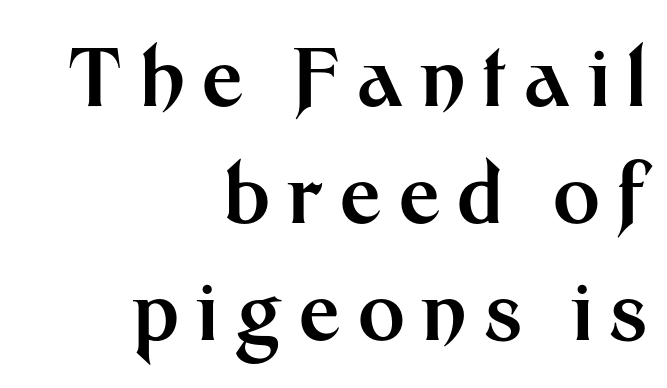
{"serif": "no", "italic": "no", "bold": "yes", "weight": "bold", "width": "normal", "stroke_contrast": "medium", "x_height": "medium", "monospaced": "no", "underline": "no", "align": "right", "line_spacing": "normal", "line_spacing_ratio": 1.46, "letter_spacing": "wide", "letter_spacing_em": 0.21, "glyph_px": 80}
